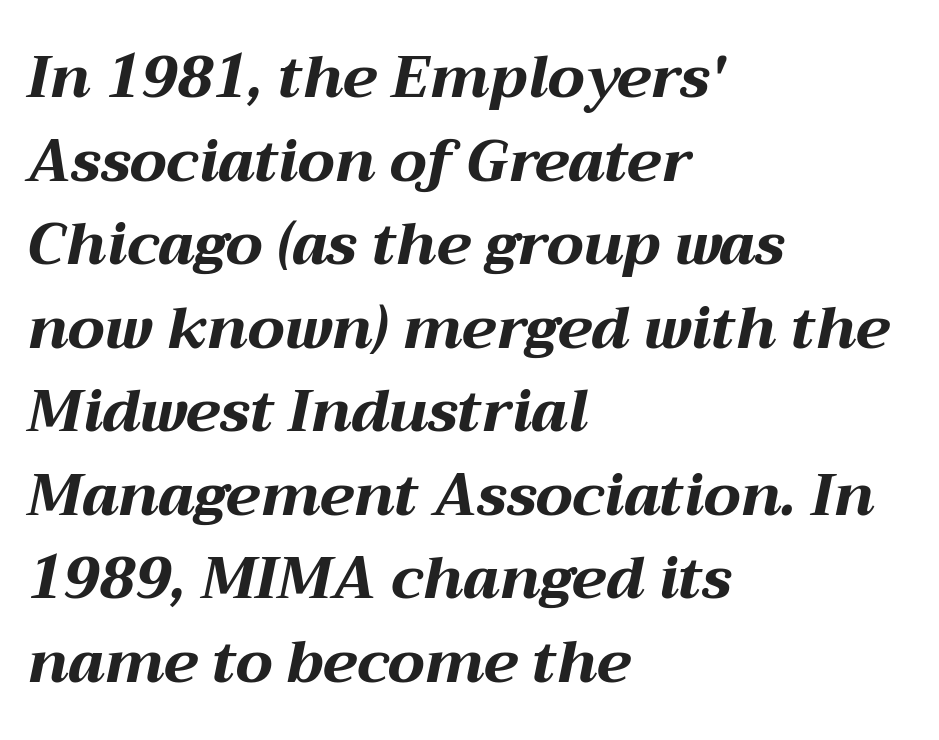
The image shows 58 px bold, wide type, italic (leaning right); set left-aligned, normal line spacing (1.44x), normal letter spacing, not underlined; medium stroke contrast and a medium x-height.
